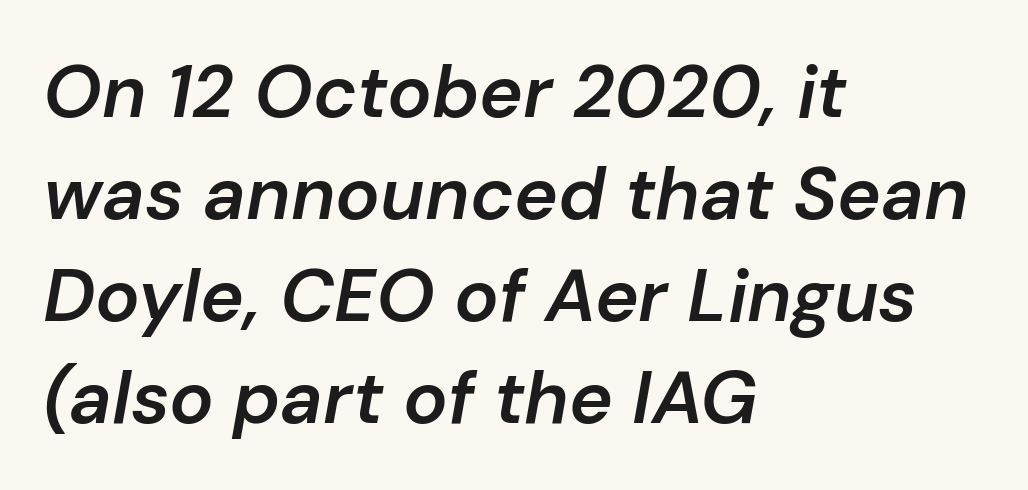
I'd describe the lettering as semibold — firm but not a full bold. Posture: slanted. Caption: multi-line text, flush left, ragged right. The rendering uses natural spacing where letterforms have individual widths.
